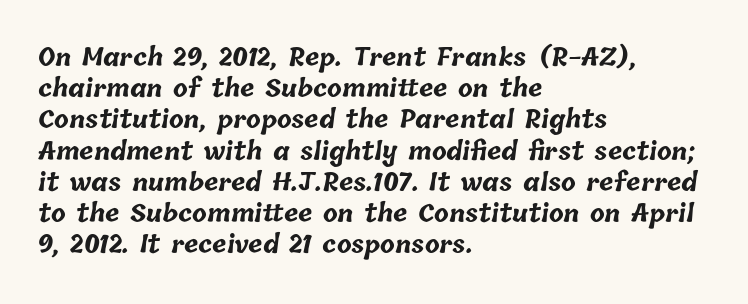
Q: Is the text bold? A: Yes.
Q: Is the text underlined? A: No.
Q: How is the paragraph aligned? A: Left-aligned.
Q: Is the spacing between letters normal or unusually wide? A: Normal.
Q: Is the spacing between lines tight, normal or loose? A: Normal.
